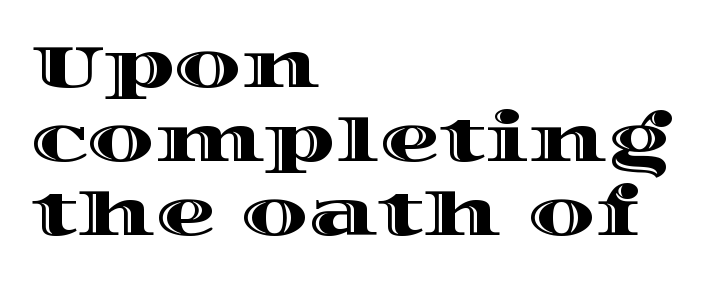
The image shows 60 px wide type, upright; set left-aligned, line spacing 1.23x, normal letter spacing, not underlined; a large x-height.
